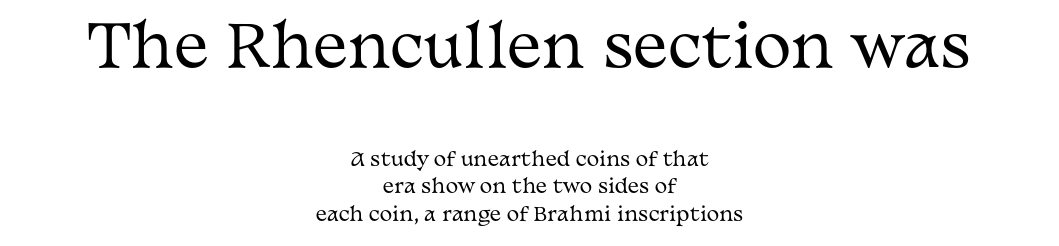
Q: Is the text bold? A: No.
Q: Is the text italic (slanted)? A: No, it is upright.
Q: Is the typeface a serif or a sans-serif typeface? A: Serif.
Q: Is the text underlined? A: No.
Q: How is the paragraph aligned? A: Centered.
Q: Is the spacing between letters normal or unusually wide? A: Normal.
Q: Is the spacing between lines tight, normal or loose? A: Normal.
Q: Which block of text is set in a larger size, the first (top) or the second (bottom)? A: The first (top) one.
Q: Width (condensed, normal, or wide)? A: Wide.
Q: Stroke contrast? A: Medium.
Q: x-height? A: Medium.
Q: Monospaced? A: No.
